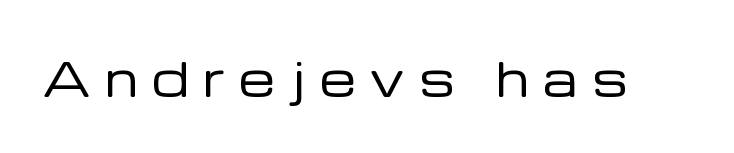
{"serif": "no", "italic": "no", "bold": "no", "weight": "regular", "width": "normal", "stroke_contrast": "low", "x_height": "medium", "monospaced": "no", "underline": "no", "letter_spacing": "wide", "letter_spacing_em": 0.32, "glyph_px": 46}
